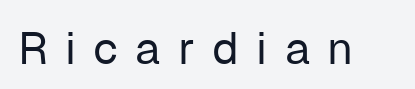
Q: Is the text bold? A: No.
Q: Is the text italic (slanted)? A: No, it is upright.
Q: Is the typeface a serif or a sans-serif typeface? A: Sans-serif.
Q: Is the text underlined? A: No.
Q: Is the spacing between letters normal or unusually wide? A: Unusually wide.
Q: Width (condensed, normal, or wide)? A: Normal.
Q: Stroke contrast? A: Low.
Q: x-height? A: Medium.
Q: Monospaced? A: No.
